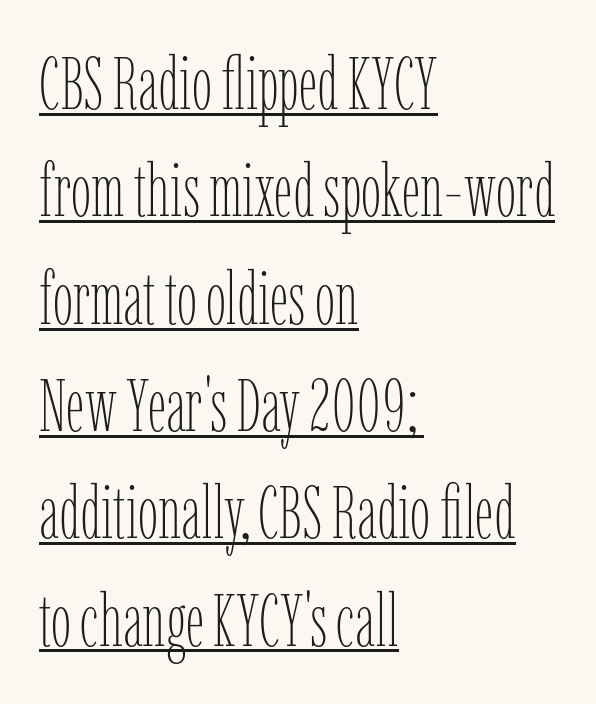
Q: Is the text bold? A: No.
Q: Is the text italic (slanted)? A: No, it is upright.
Q: Is the text underlined? A: Yes.
Q: How is the paragraph aligned? A: Left-aligned.
Q: Is the spacing between letters normal or unusually wide? A: Normal.
Q: Is the spacing between lines tight, normal or loose? A: Normal.
Q: Width (condensed, normal, or wide)? A: Condensed.
Q: Stroke contrast? A: Low.
Q: x-height? A: Medium.
Q: Monospaced? A: No.
